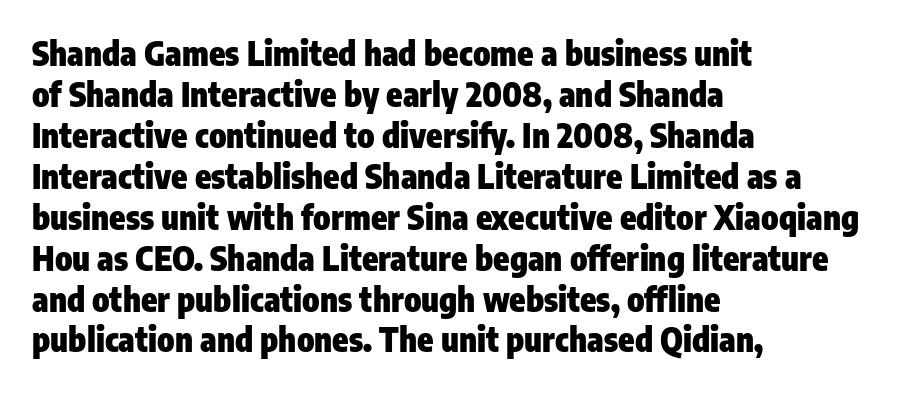
All the whitespace from short lines collects on the right. Does the type have serifs? No, each stem ends abruptly. The lettering holds an erect, upright posture throughout. The type is set solid horizontally, with unmodified tracking. Spacing verdict: proportional, widths tailored to each character.
